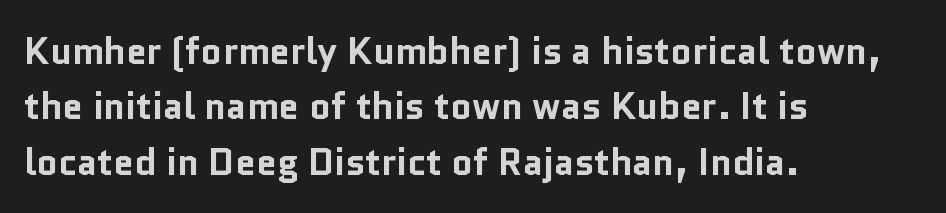
Q: Is the text bold? A: Yes.
Q: Is the text italic (slanted)? A: No, it is upright.
Q: Is the typeface a serif or a sans-serif typeface? A: Sans-serif.
Q: Is the text underlined? A: No.
Q: How is the paragraph aligned? A: Left-aligned.
Q: Is the spacing between letters normal or unusually wide? A: Normal.
Q: Is the spacing between lines tight, normal or loose? A: Normal.
Q: Width (condensed, normal, or wide)? A: Normal.
Q: Stroke contrast? A: Low.
Q: x-height? A: Medium.
Q: Monospaced? A: No.
